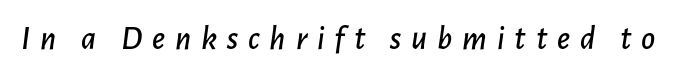
{"italic": "yes", "lean": "right", "slant_degrees": 7, "width": "normal", "stroke_contrast": "low", "x_height": "medium", "monospaced": "no", "underline": "no", "letter_spacing": "wide", "letter_spacing_em": 0.29, "glyph_px": 34}
